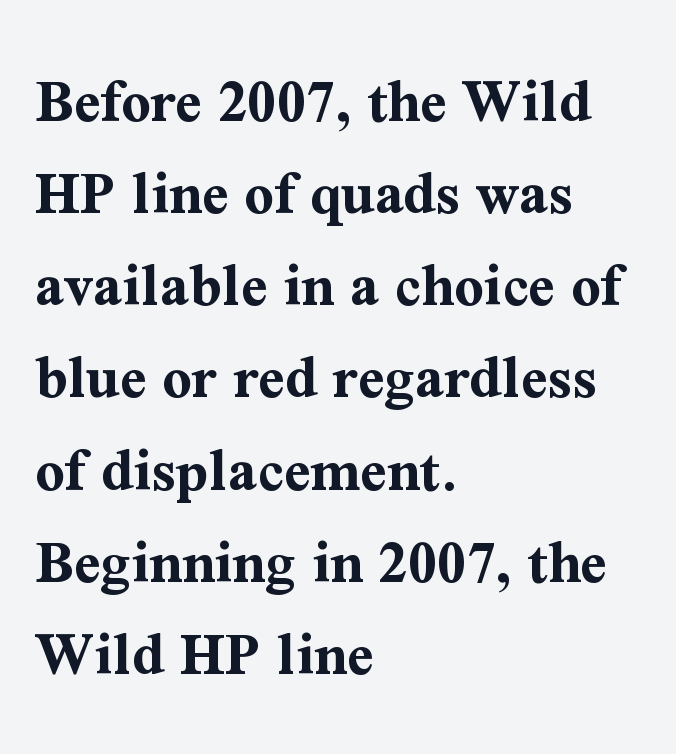
{"serif": "yes", "italic": "no", "bold": "yes", "weight": "bold", "width": "normal", "stroke_contrast": "medium", "x_height": "medium", "monospaced": "no", "underline": "no", "align": "left", "line_spacing": "normal", "line_spacing_ratio": 1.44, "letter_spacing": "normal", "letter_spacing_em": 0.0, "glyph_px": 64}
